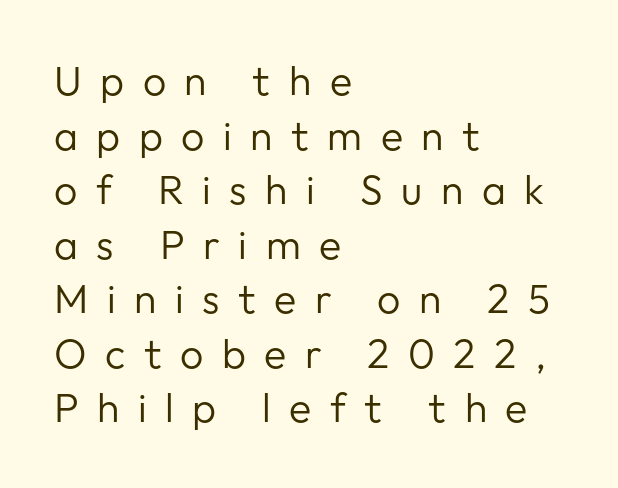
{"serif": "no", "italic": "no", "bold": "no", "weight": "regular", "width": "normal", "stroke_contrast": "low", "x_height": "medium", "monospaced": "no", "underline": "no", "align": "left", "line_spacing": "normal", "line_spacing_ratio": 1.33, "letter_spacing": "wide", "letter_spacing_em": 0.45, "glyph_px": 41}
